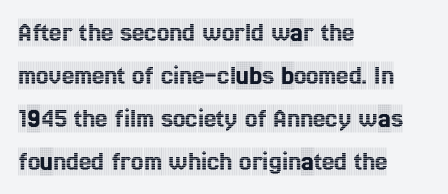
The image shows 28 px condensed serif type, upright; set left-aligned, normal line spacing (1.53x), normal letter spacing, not underlined; a large x-height.
